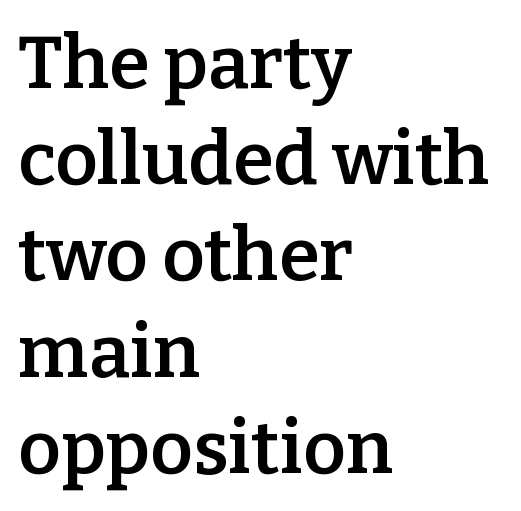
In terms of leading, this rendering sits right in the middle. As a designer I'd log this as weight 600, semibold. You can tell it's not italic because the verticals are truly vertical. A typesetter would label this face a serif. Does extra space separate the letters? No, they use regular spacing.
